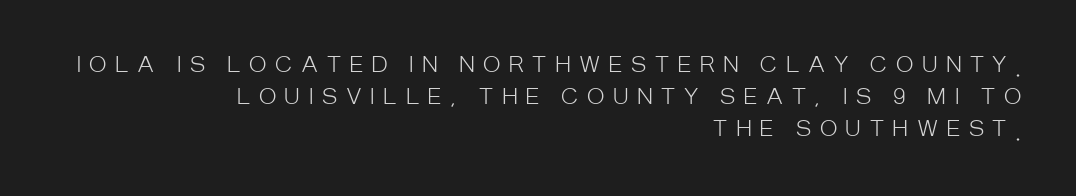
Q: Is the text bold? A: No.
Q: Is the text italic (slanted)? A: No, it is upright.
Q: Is the text underlined? A: No.
Q: How is the paragraph aligned? A: Right-aligned.
Q: Is the spacing between letters normal or unusually wide? A: Unusually wide.
Q: Is the spacing between lines tight, normal or loose? A: Normal.
